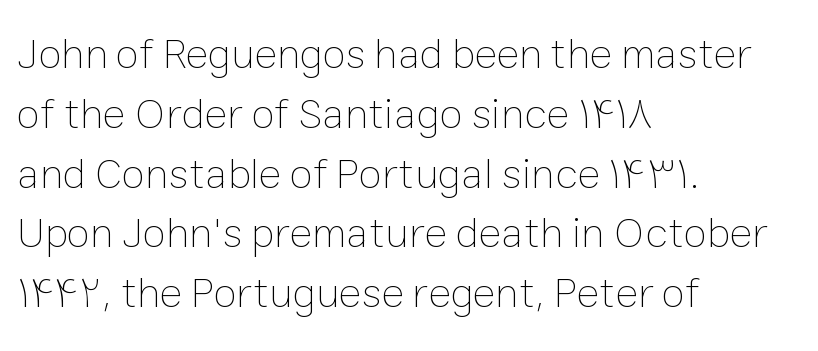
{"italic": "no", "bold": "no", "weight": "thin", "width": "normal", "stroke_contrast": "low", "x_height": "medium", "monospaced": "no", "underline": "no", "align": "left", "line_spacing": "normal", "line_spacing_ratio": 1.39, "letter_spacing": "normal", "letter_spacing_em": 0.0, "glyph_px": 43}
